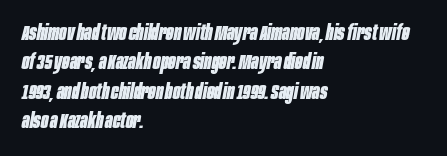
The image shows 22 px bold type, italic (leaning right); set left-aligned, normal line spacing (1.33x), normal letter spacing, not underlined.
